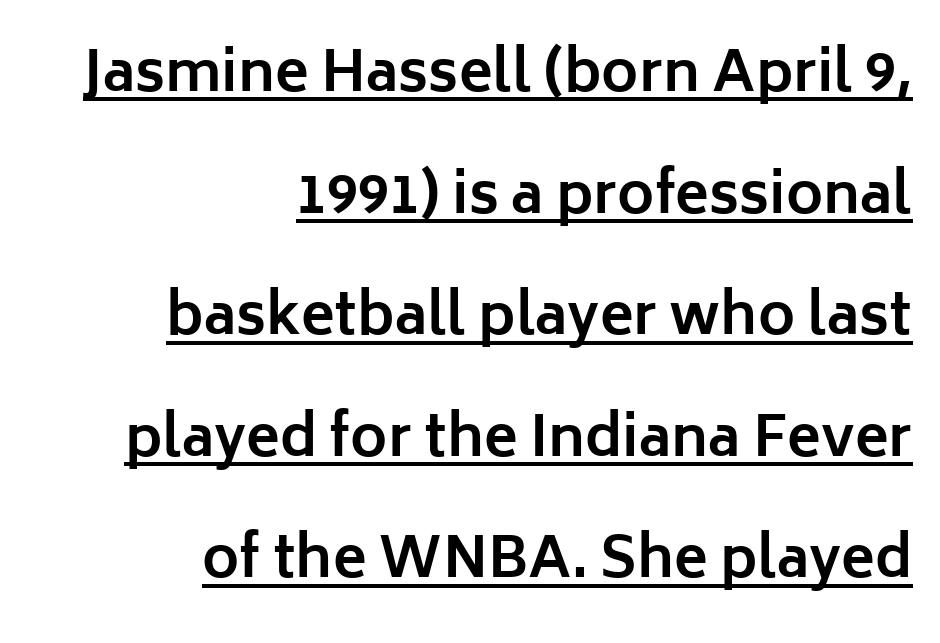
Q: Is the text bold? A: Yes.
Q: Is the text italic (slanted)? A: No, it is upright.
Q: Is the typeface a serif or a sans-serif typeface? A: Sans-serif.
Q: Is the text underlined? A: Yes.
Q: How is the paragraph aligned? A: Right-aligned.
Q: Is the spacing between letters normal or unusually wide? A: Normal.
Q: Is the spacing between lines tight, normal or loose? A: Loose.
Q: Width (condensed, normal, or wide)? A: Normal.
Q: Stroke contrast? A: Low.
Q: x-height? A: Medium.
Q: Monospaced? A: No.
